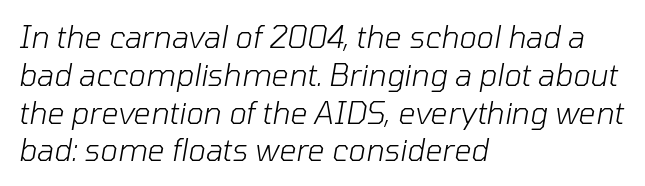
Q: Is the text bold? A: No.
Q: Is the text italic (slanted)? A: Yes, it leans right by about 10 degrees.
Q: Is the text underlined? A: No.
Q: How is the paragraph aligned? A: Left-aligned.
Q: Is the spacing between letters normal or unusually wide? A: Normal.
Q: Is the spacing between lines tight, normal or loose? A: Normal.
Q: Width (condensed, normal, or wide)? A: Normal.
Q: Stroke contrast? A: Low.
Q: x-height? A: Medium.
Q: Monospaced? A: No.
